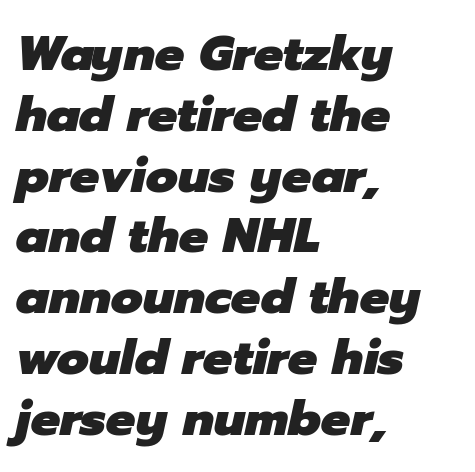
The horizontal fit of the characters is conventional and even. Looking at the ascenders, they clearly lean. The letters are bold, with thick, heavy strokes. Underlining? Definitely not there.
